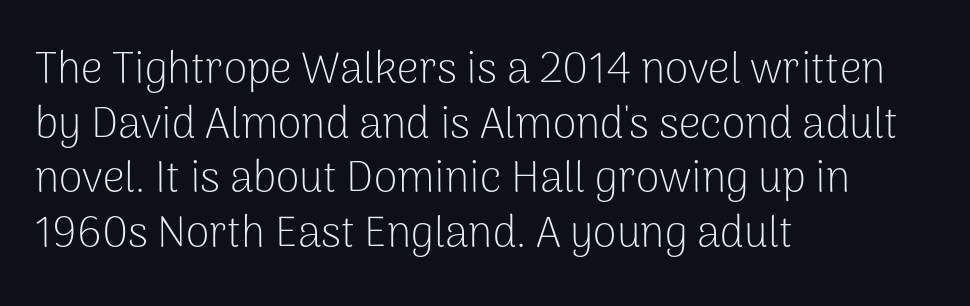
{"serif": "no", "italic": "no", "bold": "no", "weight": "light", "width": "normal", "stroke_contrast": "low", "x_height": "medium", "monospaced": "no", "underline": "no", "align": "left", "line_spacing": "normal", "line_spacing_ratio": 1.27, "letter_spacing": "normal", "letter_spacing_em": 0.0, "glyph_px": 43}
